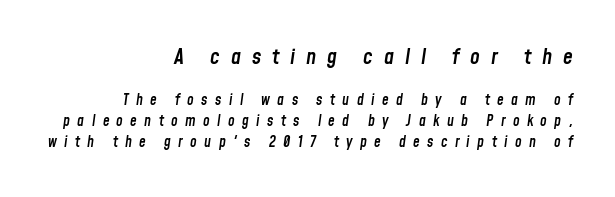
This layout puts the oversized block above and the modest block below. Line ends are locked; line starts wander. Observe the wide spacing: letters keep a clear distance from each other. Typographic density is moderately raised because the face is semibold. These lines were composed using italics.
